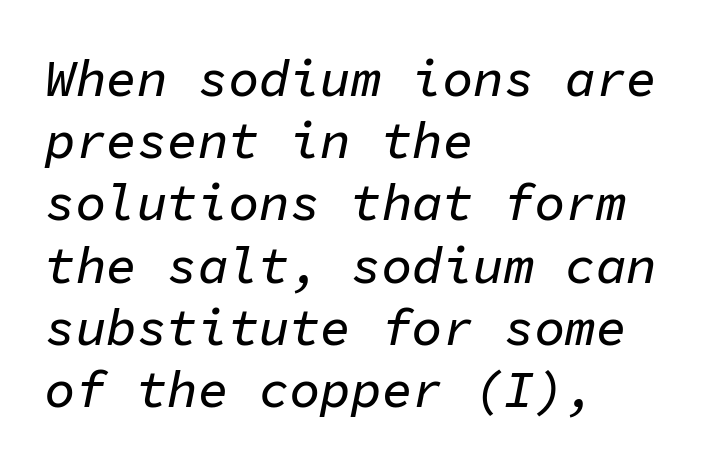
Q: Is the text italic (slanted)? A: Yes, it leans right by about 11 degrees.
Q: Is the text underlined? A: No.
Q: How is the paragraph aligned? A: Left-aligned.
Q: Is the spacing between letters normal or unusually wide? A: Normal.
Q: Width (condensed, normal, or wide)? A: Normal.
Q: Stroke contrast? A: Low.
Q: x-height? A: Medium.
Q: Monospaced? A: Yes.
